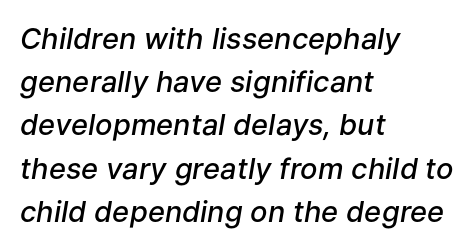
The image shows 29 px semibold type, italic (leaning right); set left-aligned, normal line spacing (1.49x), normal letter spacing, not underlined; low stroke contrast and a medium x-height.
